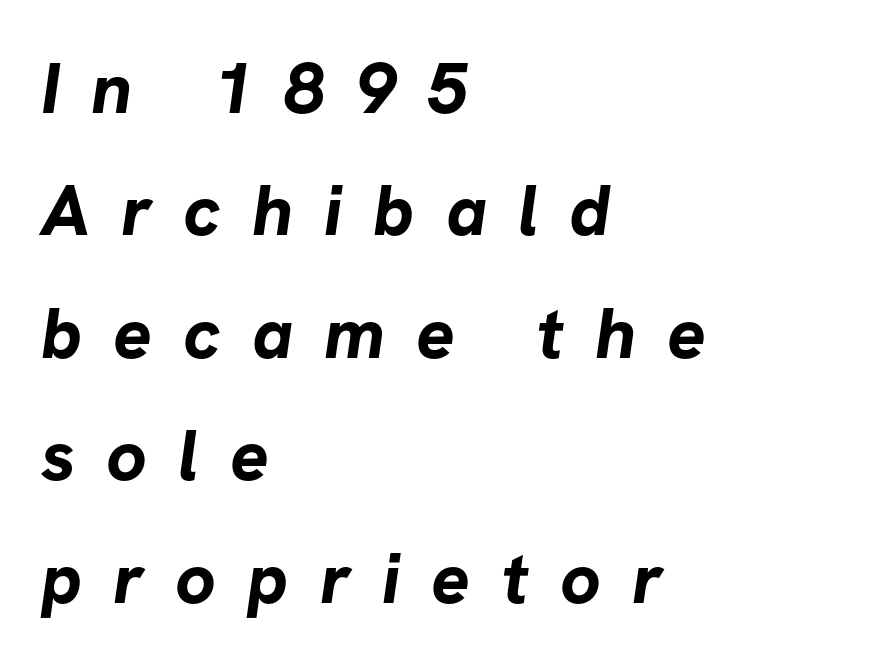
The typesetter chose a ragged-right arrangement here. Evenly set lines give the paragraph a standard silhouette. The glyphs have the mass of a bold cut. A typesetter would label this face a sans.
